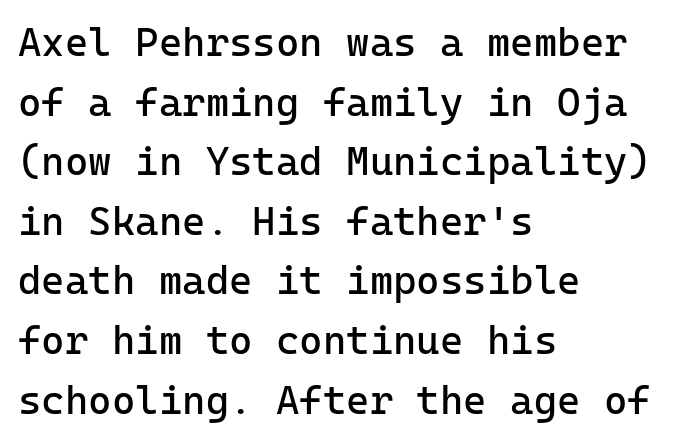
{"serif": "no", "italic": "no", "bold": "no", "weight": "regular", "width": "normal", "stroke_contrast": "low", "x_height": "medium", "underline": "no", "align": "left", "line_spacing": "normal", "line_spacing_ratio": 1.49, "letter_spacing": "normal", "letter_spacing_em": 0.0, "glyph_px": 40}
